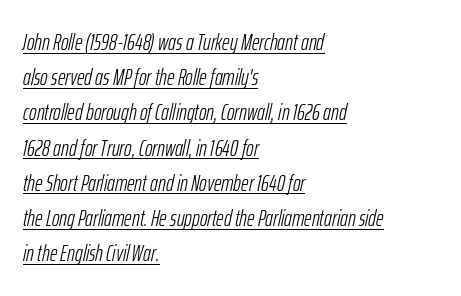
{"italic": "yes", "lean": "right", "slant_degrees": 12, "bold": "no", "underline": "yes", "align": "left", "line_spacing": "normal", "line_spacing_ratio": 1.53, "letter_spacing": "normal", "letter_spacing_em": 0.0, "glyph_px": 23}
